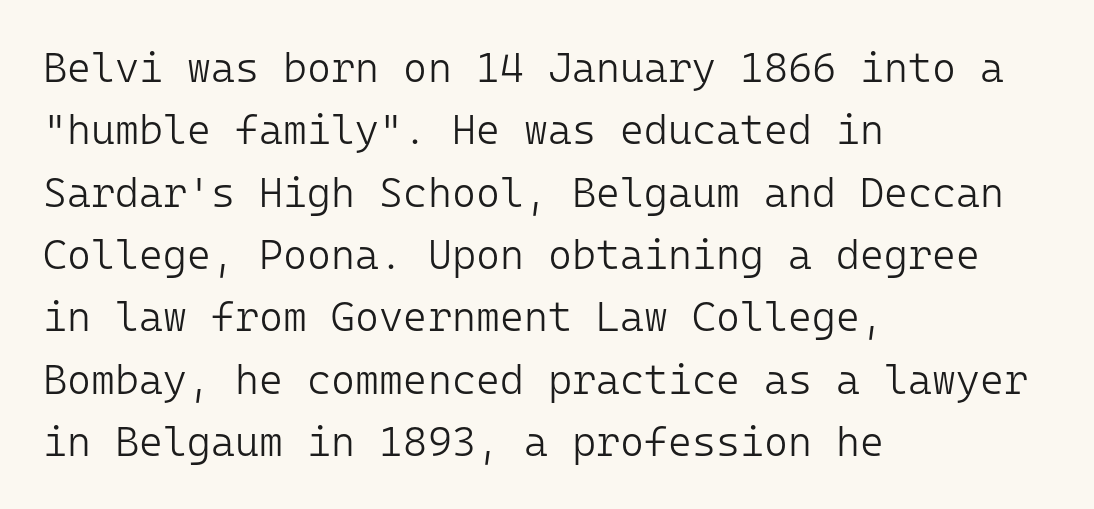
Caption: standard tracking, unaltered. Counters stay open thanks to moderate or lighter strokes. Note: no serifs on the glyphs. Unmarked baselines from the first word to the last.
